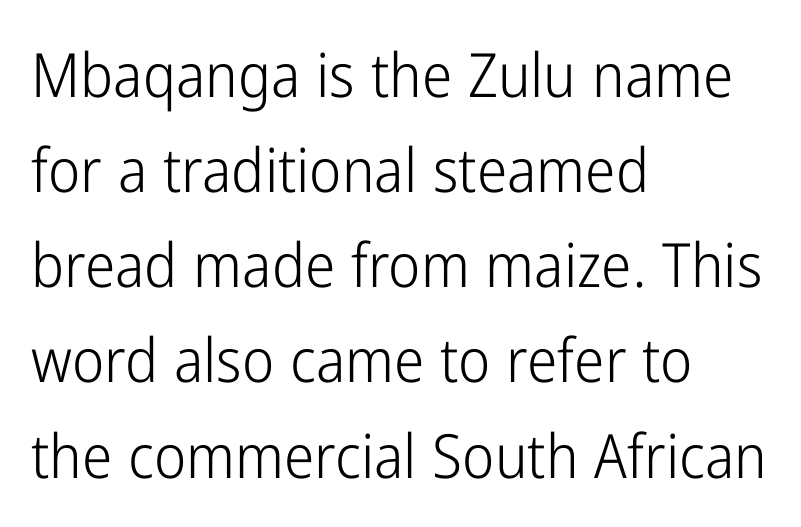
Q: Is the text bold? A: No.
Q: Is the text italic (slanted)? A: No, it is upright.
Q: Is the typeface a serif or a sans-serif typeface? A: Sans-serif.
Q: Is the text underlined? A: No.
Q: How is the paragraph aligned? A: Left-aligned.
Q: Is the spacing between letters normal or unusually wide? A: Normal.
Q: Is the spacing between lines tight, normal or loose? A: Normal.
Q: Width (condensed, normal, or wide)? A: Condensed.
Q: Stroke contrast? A: Low.
Q: x-height? A: Medium.
Q: Monospaced? A: No.
